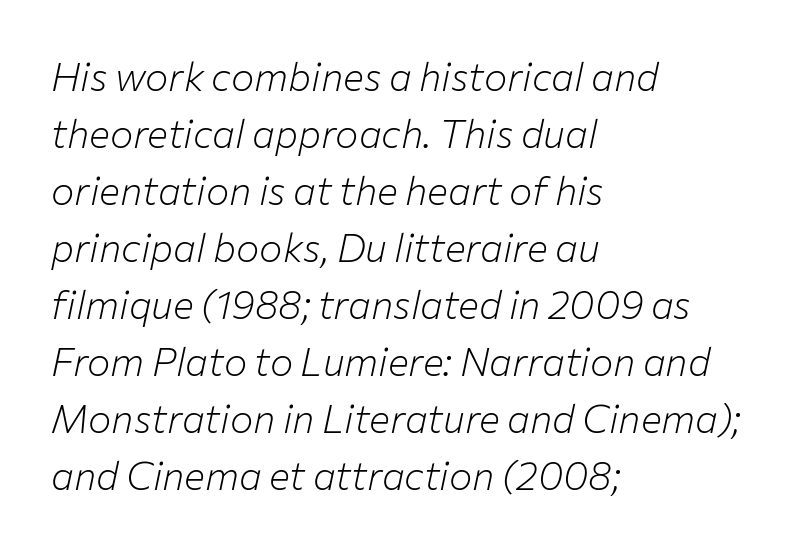
{"italic": "yes", "lean": "right", "slant_degrees": 12, "bold": "no", "weight": "light", "width": "normal", "stroke_contrast": "low", "x_height": "medium", "monospaced": "no", "underline": "no", "align": "left", "line_spacing": "normal", "line_spacing_ratio": 1.46, "letter_spacing": "normal", "letter_spacing_em": 0.0, "glyph_px": 39}
